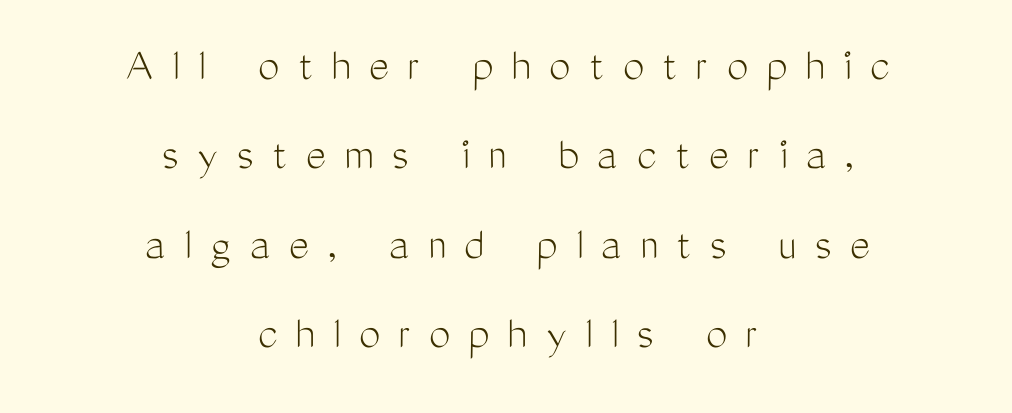
Q: Is the text bold? A: No.
Q: Is the text italic (slanted)? A: No, it is upright.
Q: Is the typeface a serif or a sans-serif typeface? A: Sans-serif.
Q: Is the text underlined? A: No.
Q: How is the paragraph aligned? A: Centered.
Q: Is the spacing between letters normal or unusually wide? A: Unusually wide.
Q: Width (condensed, normal, or wide)? A: Condensed.
Q: Stroke contrast? A: Medium.
Q: x-height? A: Medium.
Q: Monospaced? A: No.
